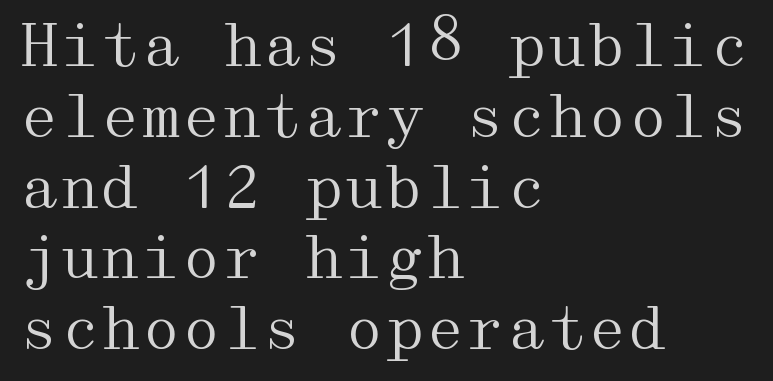
The image shows 58 px regular-weight, wide serif type, upright; set left-aligned, line spacing 1.22x, normal letter spacing, not underlined; medium stroke contrast and a medium x-height.
